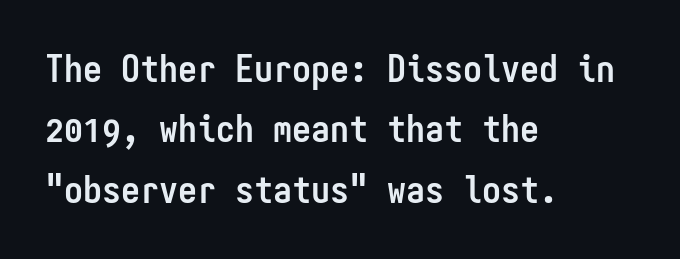
The image shows 38 px semibold, condensed sans-serif type, upright, monospaced; set left-aligned, normal line spacing (1.59x), normal letter spacing, not underlined; low stroke contrast and a medium x-height.
